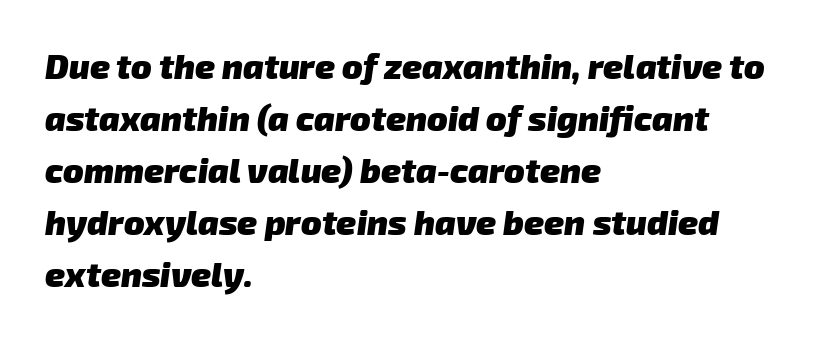
The image shows 34 px heavy sans-serif type; set left-aligned, normal line spacing (1.53x), normal letter spacing, not underlined; low stroke contrast and a medium x-height.
